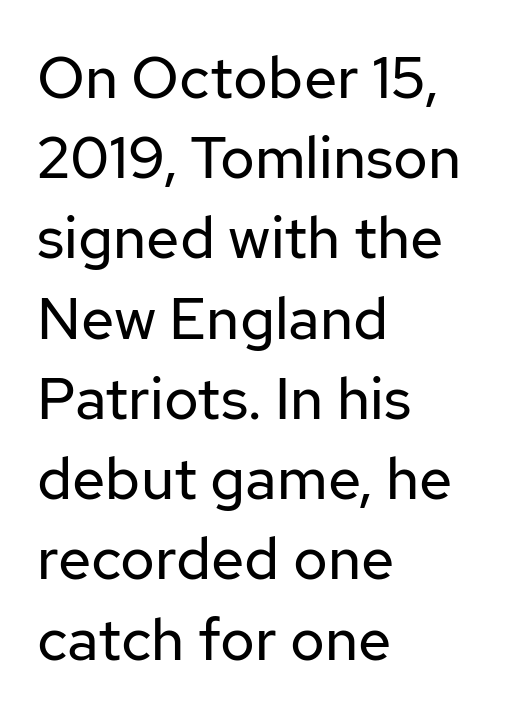
The image shows 59 px regular-weight sans-serif type, upright; set left-aligned, normal line spacing (1.36x), normal letter spacing, not underlined; low stroke contrast and a medium x-height.
